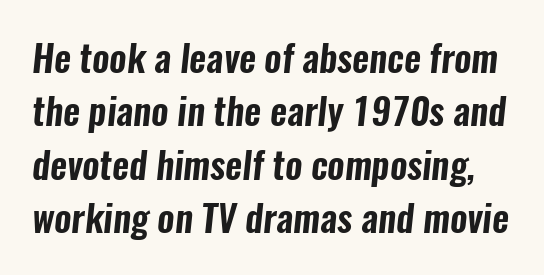
{"serif": "no", "width": "condensed", "stroke_contrast": "low", "x_height": "medium", "monospaced": "no", "underline": "no", "line_spacing": "normal", "line_spacing_ratio": 1.44, "letter_spacing": "normal", "letter_spacing_em": 0.0, "glyph_px": 37}
